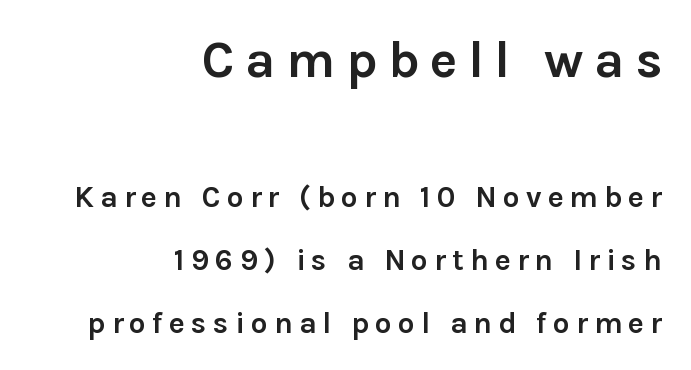
{"serif": "no", "italic": "no", "bold": "yes", "weight": "semibold", "width": "normal", "stroke_contrast": "low", "x_height": "medium", "monospaced": "no", "underline": "no", "align": "right", "line_spacing": "loose", "line_spacing_ratio": 2.09, "letter_spacing": "wide", "letter_spacing_em": 0.2, "larger_block": "first", "size_ratio": 1.73, "glyph_px": 52}
